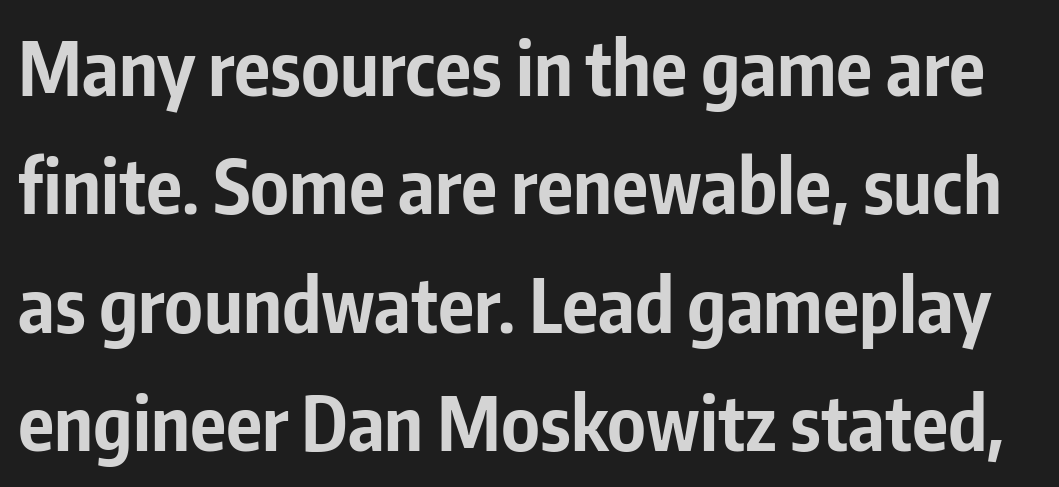
Q: Is the text bold? A: Yes.
Q: Is the text italic (slanted)? A: No, it is upright.
Q: Is the typeface a serif or a sans-serif typeface? A: Sans-serif.
Q: Is the text underlined? A: No.
Q: Is the spacing between letters normal or unusually wide? A: Normal.
Q: Is the spacing between lines tight, normal or loose? A: Normal.
Q: Width (condensed, normal, or wide)? A: Condensed.
Q: Stroke contrast? A: Low.
Q: x-height? A: Medium.
Q: Monospaced? A: No.
